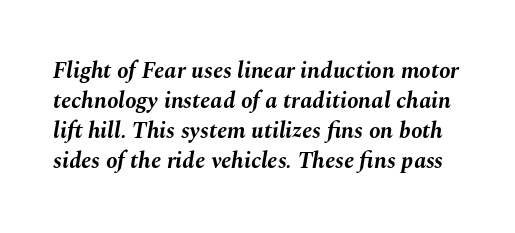
The specimen reads as italic at a glance. A typesetter would call this leading conventional body-copy spacing. Honestly, there is no underline to notice here at all. No extra tracking has been applied to these lines. Heft: maximum for text — a bold.
